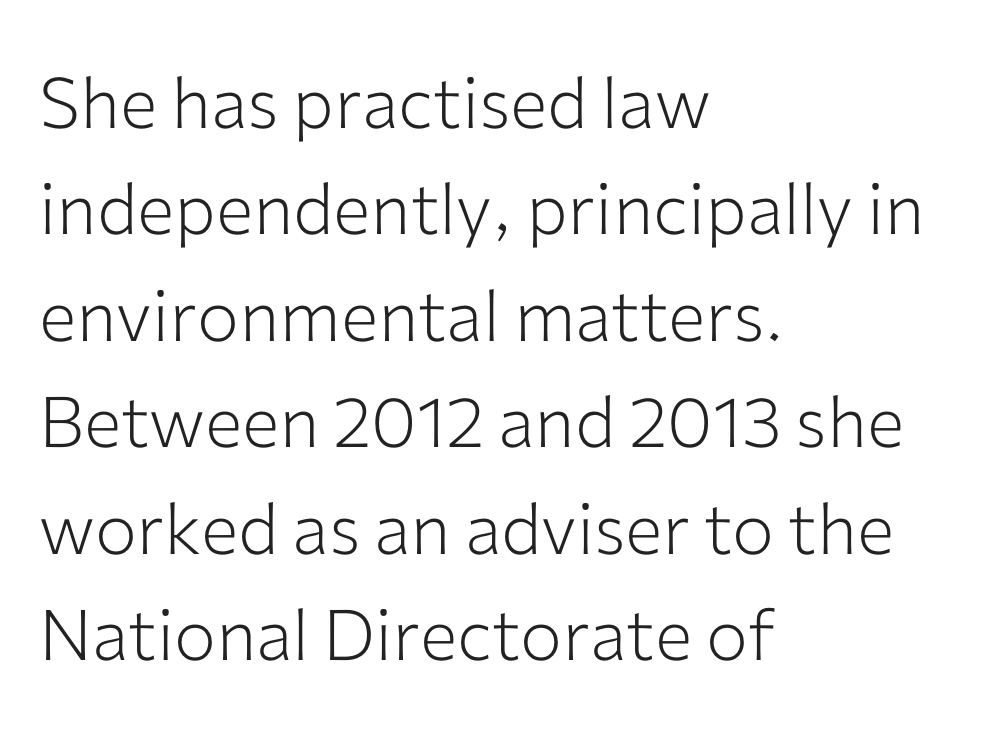
The image shows 70 px light sans-serif type, upright; set left-aligned, normal line spacing (1.52x), normal letter spacing, not underlined; low stroke contrast and a medium x-height.
